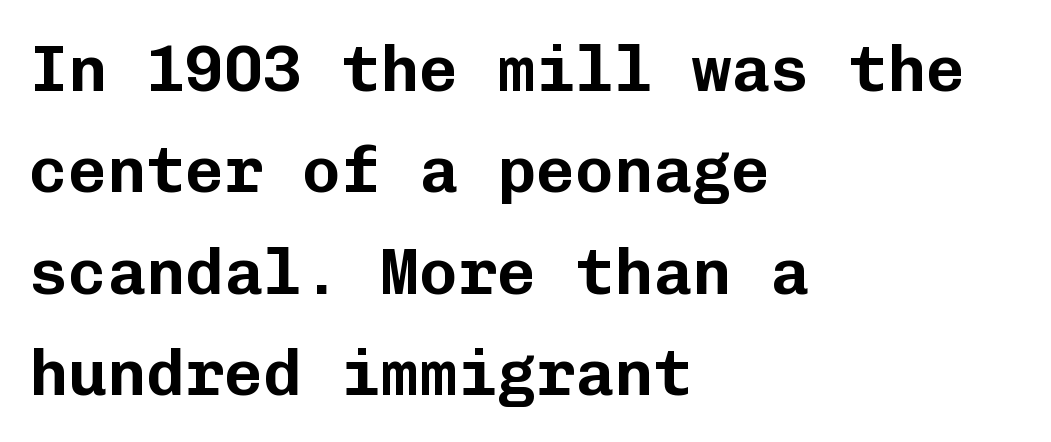
The image shows 65 px sans-serif type, upright, monospaced; set left-aligned, normal line spacing (1.56x), normal letter spacing, not underlined; low stroke contrast and a medium x-height.
